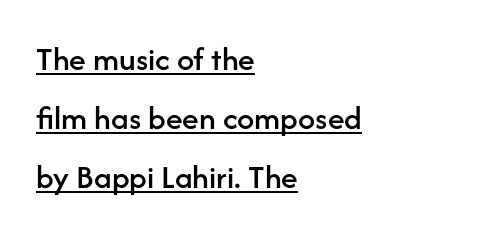
{"serif": "no", "italic": "no", "width": "normal", "stroke_contrast": "low", "x_height": "medium", "monospaced": "no", "underline": "yes", "align": "left", "line_spacing_ratio": 1.73, "letter_spacing": "normal", "letter_spacing_em": 0.0, "glyph_px": 34}
